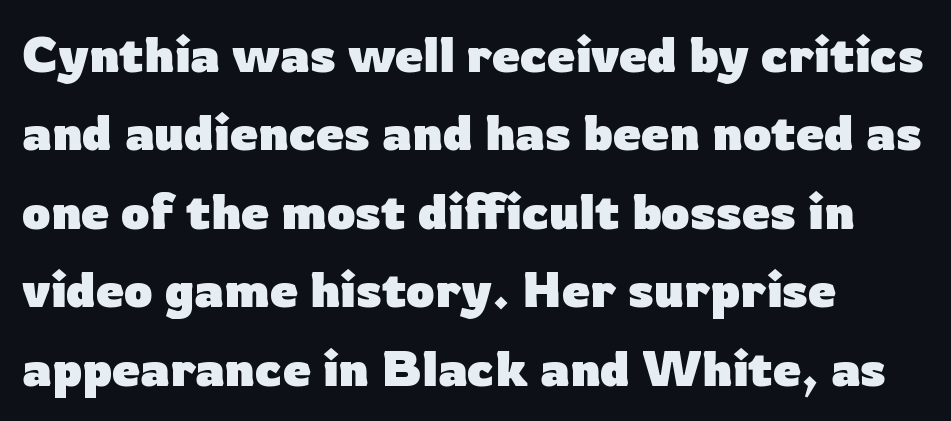
Q: Is the text bold? A: Yes.
Q: Is the text italic (slanted)? A: No, it is upright.
Q: Is the typeface a serif or a sans-serif typeface? A: Sans-serif.
Q: Is the text underlined? A: No.
Q: How is the paragraph aligned? A: Left-aligned.
Q: Is the spacing between letters normal or unusually wide? A: Normal.
Q: Is the spacing between lines tight, normal or loose? A: Normal.
Q: Width (condensed, normal, or wide)? A: Normal.
Q: Stroke contrast? A: Low.
Q: x-height? A: Medium.
Q: Monospaced? A: No.
